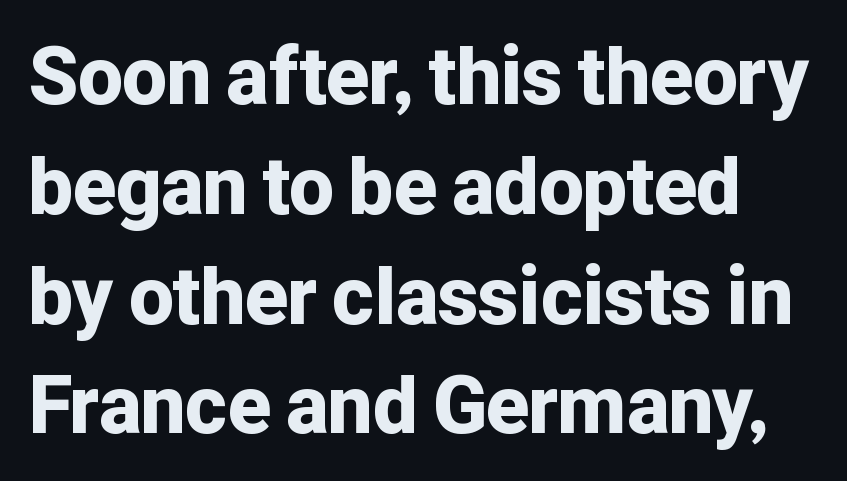
Q: Is the text bold? A: Yes.
Q: Is the text italic (slanted)? A: No, it is upright.
Q: Is the typeface a serif or a sans-serif typeface? A: Sans-serif.
Q: Is the text underlined? A: No.
Q: Is the spacing between letters normal or unusually wide? A: Normal.
Q: Is the spacing between lines tight, normal or loose? A: Normal.
Q: Width (condensed, normal, or wide)? A: Normal.
Q: Stroke contrast? A: Low.
Q: x-height? A: Medium.
Q: Monospaced? A: No.
